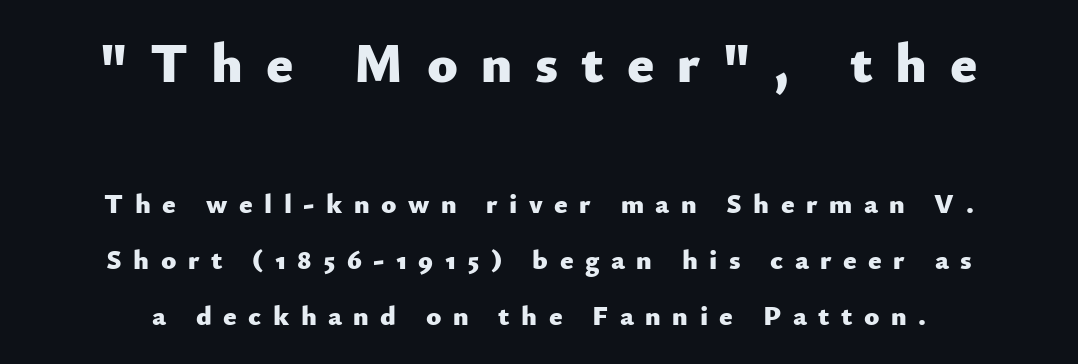
{"serif": "no", "italic": "no", "bold": "yes", "weight": "heavy", "width": "normal", "stroke_contrast": "low", "x_height": "small", "monospaced": "no", "underline": "no", "line_spacing": "loose", "line_spacing_ratio": 2.0, "letter_spacing": "wide", "letter_spacing_em": 0.41, "larger_block": "first", "size_ratio": 2.0, "glyph_px": 56}
